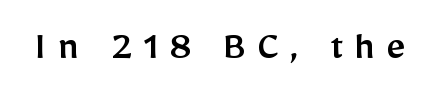
{"serif": "no", "italic": "no", "width": "normal", "stroke_contrast": "low", "x_height": "medium", "monospaced": "no", "underline": "no", "letter_spacing": "wide", "letter_spacing_em": 0.25, "glyph_px": 43}
